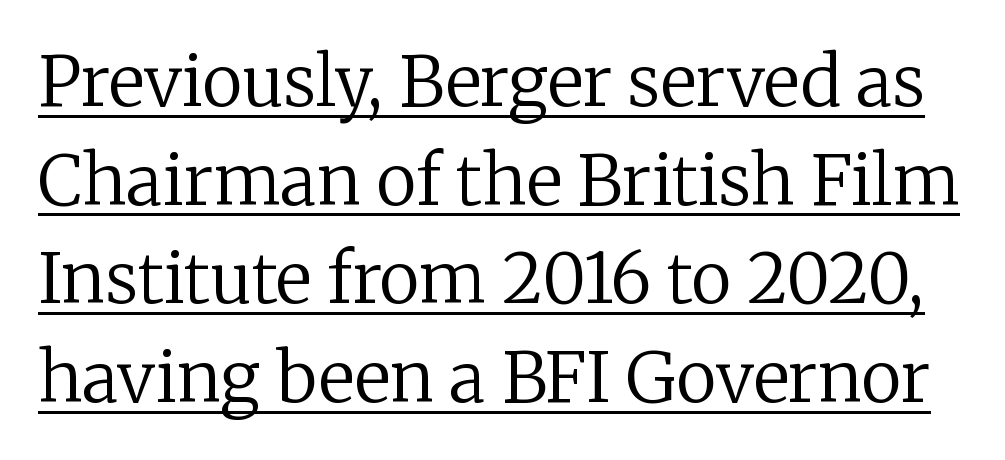
The rows are spaced the way most documents space them. The letterforms sit shoulder to shoulder at normal distance. Glance below the letters and you will spot a drawn line. The letters advance in unequal steps, a hallmark of proportional type. Font category for this specimen: serif. The letters stand upright; this is a roman face.
